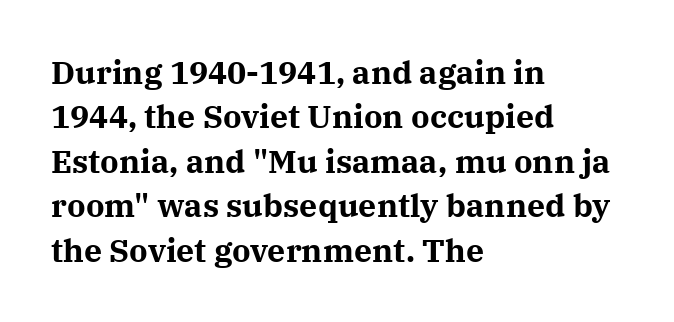
{"serif": "yes", "italic": "no", "bold": "yes", "weight": "bold", "width": "normal", "stroke_contrast": "medium", "x_height": "medium", "monospaced": "no", "underline": "no", "align": "left", "line_spacing": "normal", "line_spacing_ratio": 1.39, "letter_spacing": "normal", "letter_spacing_em": 0.0, "glyph_px": 32}
